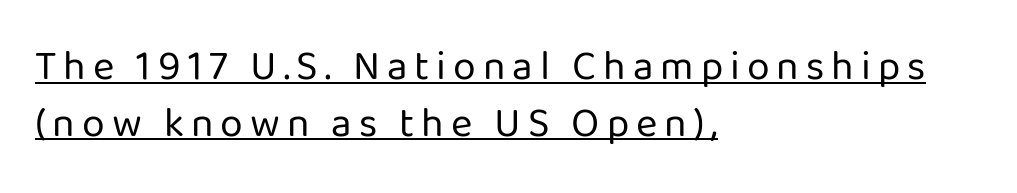
Summary of vertical rhythm: regular, with standard interline spacing. No letter is thick-stroked: the sample isn't bold. Honestly, the underline is the first thing you notice here. Is there any slant? The stems are plumb. The text was rendered using a sans face with plain stroke endings.
